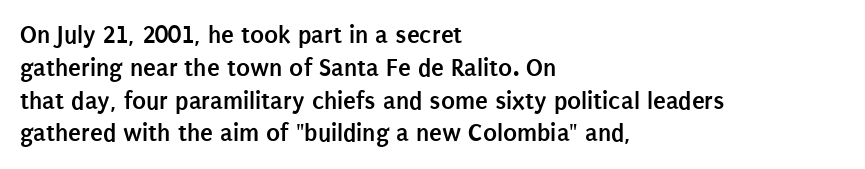
Reading down the column, the eye jumps a familiar distance to each next line. The passage shown is not underscored anywhere. Its strokes are broad and dark, the hallmark of bold type. Quick note: not italic, upright. Observe the ordinary spacing: letters are neighbours, not strangers. Line beginnings align vertically; line endings do not.
